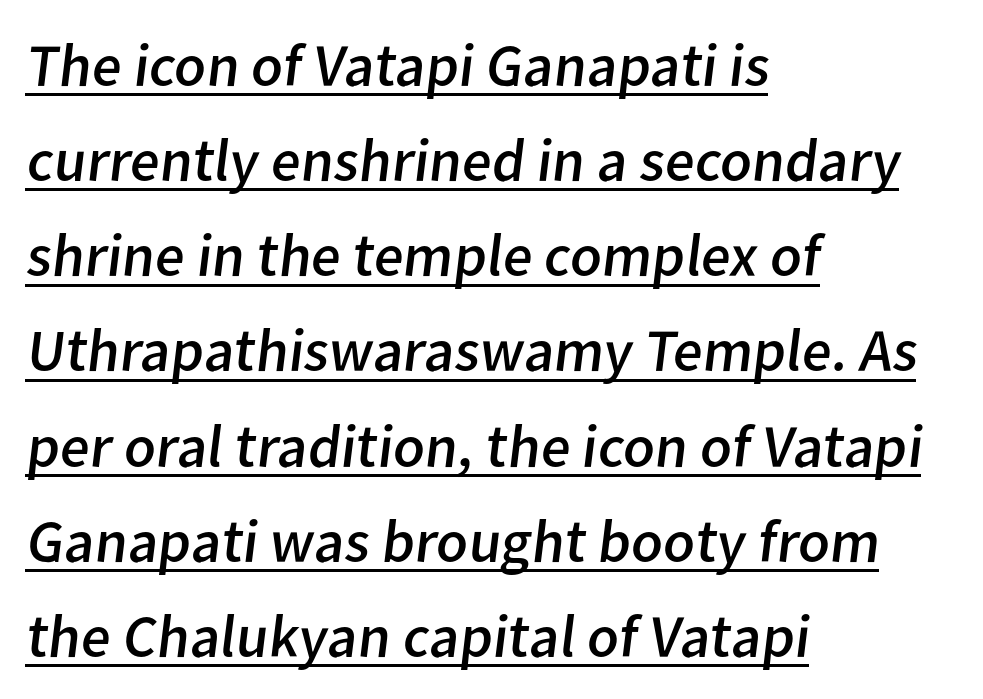
Q: Is the text bold? A: No.
Q: Is the typeface a serif or a sans-serif typeface? A: Sans-serif.
Q: Is the text underlined? A: Yes.
Q: How is the paragraph aligned? A: Left-aligned.
Q: Is the spacing between letters normal or unusually wide? A: Normal.
Q: Is the spacing between lines tight, normal or loose? A: Normal.
Q: Width (condensed, normal, or wide)? A: Normal.
Q: Stroke contrast? A: Low.
Q: x-height? A: Medium.
Q: Monospaced? A: No.
